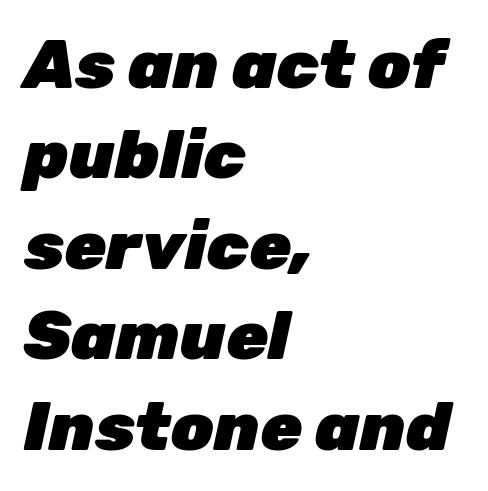
{"italic": "yes", "lean": "right", "slant_degrees": 12, "bold": "yes", "weight": "heavy", "width": "normal", "stroke_contrast": "low", "x_height": "medium", "monospaced": "no", "underline": "no", "align": "left", "line_spacing": "normal", "line_spacing_ratio": 1.33, "letter_spacing": "normal", "letter_spacing_em": 0.0, "glyph_px": 68}
